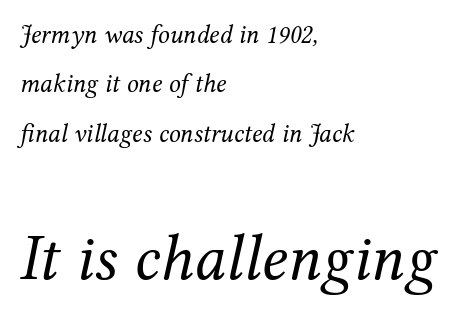
Q: Is the text bold? A: No.
Q: Is the text italic (slanted)? A: Yes, it leans right by about 12 degrees.
Q: Is the typeface a serif or a sans-serif typeface? A: Serif.
Q: Is the text underlined? A: No.
Q: How is the paragraph aligned? A: Left-aligned.
Q: Is the spacing between letters normal or unusually wide? A: Normal.
Q: Is the spacing between lines tight, normal or loose? A: Loose.
Q: Which block of text is set in a larger size, the first (top) or the second (bottom)? A: The second (bottom) one.
Q: Width (condensed, normal, or wide)? A: Normal.
Q: Stroke contrast? A: Medium.
Q: x-height? A: Medium.
Q: Monospaced? A: No.
